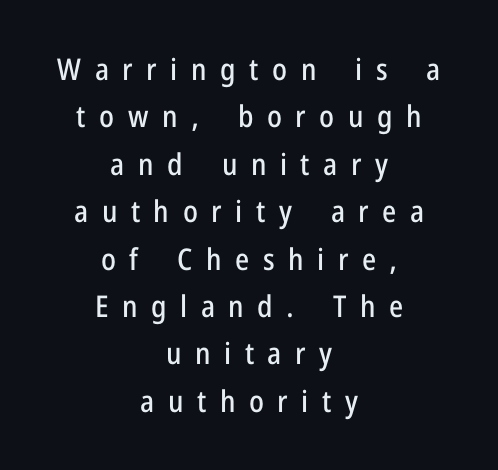
Bare-footed words on every line. In terms of leading, this rendering sits right in the middle. The characters display no serif detailing; their extremities are plain. Glyph-to-glyph distance is far greater than everyday printed text. A student would call this center alignment; a typographer would say set centered. Ordinary non-slanted type is in use.
